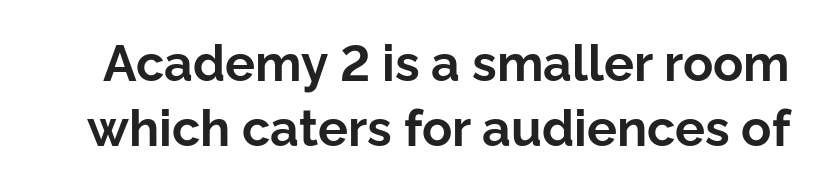
Q: Is the text bold? A: Yes.
Q: Is the text italic (slanted)? A: No, it is upright.
Q: Is the typeface a serif or a sans-serif typeface? A: Sans-serif.
Q: Is the text underlined? A: No.
Q: Is the spacing between letters normal or unusually wide? A: Normal.
Q: Is the spacing between lines tight, normal or loose? A: Normal.
Q: Width (condensed, normal, or wide)? A: Normal.
Q: Stroke contrast? A: Low.
Q: x-height? A: Medium.
Q: Monospaced? A: No.
